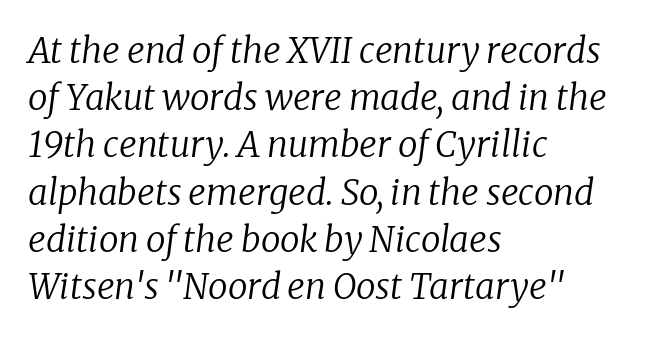
Rule under the text: the space is simply empty. Summary of vertical rhythm: regular, with standard interline spacing. Regarding serifs, this sample has them. Look at the tracking — it's just the regular setting, nothing added. The text block is weighted toward the left margin, trailing off unevenly rightward. Does the lettering tilt? It does — this is italic.
